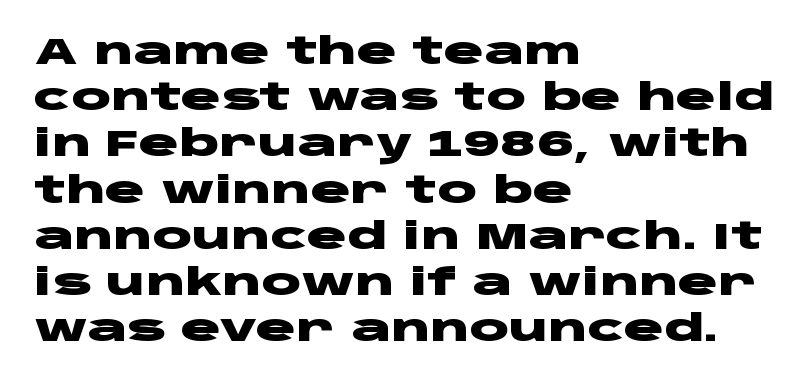
Q: Is the text bold? A: Yes.
Q: Is the text italic (slanted)? A: No, it is upright.
Q: Is the typeface a serif or a sans-serif typeface? A: Sans-serif.
Q: Is the text underlined? A: No.
Q: How is the paragraph aligned? A: Left-aligned.
Q: Is the spacing between letters normal or unusually wide? A: Normal.
Q: Is the spacing between lines tight, normal or loose? A: Normal.
Q: Width (condensed, normal, or wide)? A: Wide.
Q: Stroke contrast? A: Low.
Q: x-height? A: Large.
Q: Monospaced? A: No.
